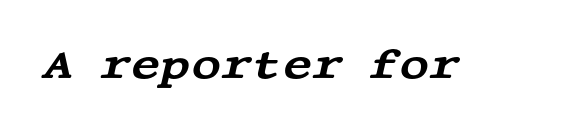
Does extra space separate the letters? No, they use regular spacing. Each row of text sits above clean, open space. The type family on display is of the serif kind. The letters are slanted; this is an italic face.
